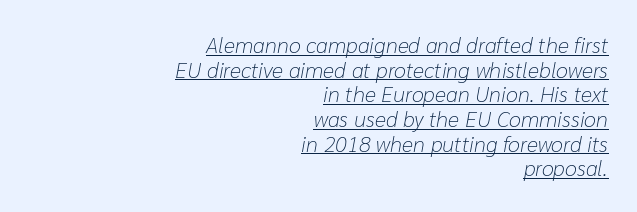
Q: Is the text bold? A: No.
Q: Is the text italic (slanted)? A: Yes, it leans right by about 10 degrees.
Q: Is the text underlined? A: Yes.
Q: How is the paragraph aligned? A: Right-aligned.
Q: Is the spacing between letters normal or unusually wide? A: Normal.
Q: Is the spacing between lines tight, normal or loose? A: Tight.
